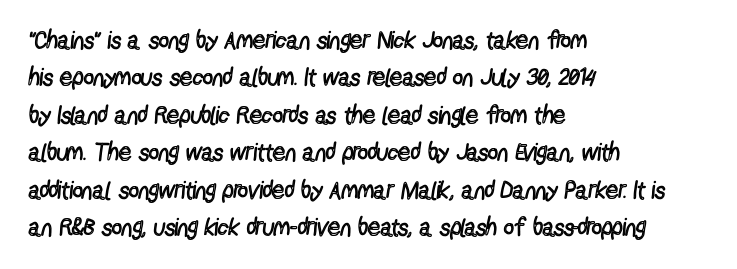
Q: Is the text bold? A: No.
Q: Is the text underlined? A: No.
Q: How is the paragraph aligned? A: Left-aligned.
Q: Is the spacing between letters normal or unusually wide? A: Normal.
Q: Is the spacing between lines tight, normal or loose? A: Normal.
